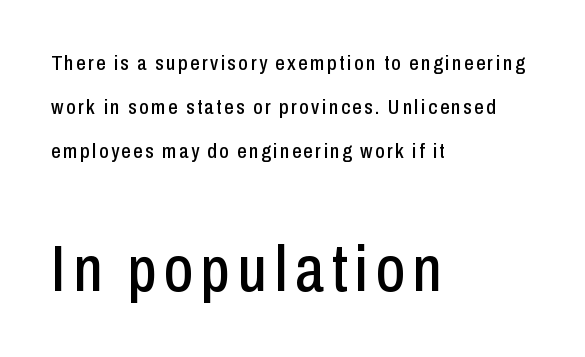
{"serif": "no", "italic": "no", "width": "condensed", "stroke_contrast": "low", "x_height": "medium", "monospaced": "no", "underline": "no", "align": "left", "line_spacing": "loose", "line_spacing_ratio": 2.1, "larger_block": "second", "size_ratio": 3.05, "glyph_px": 64}
